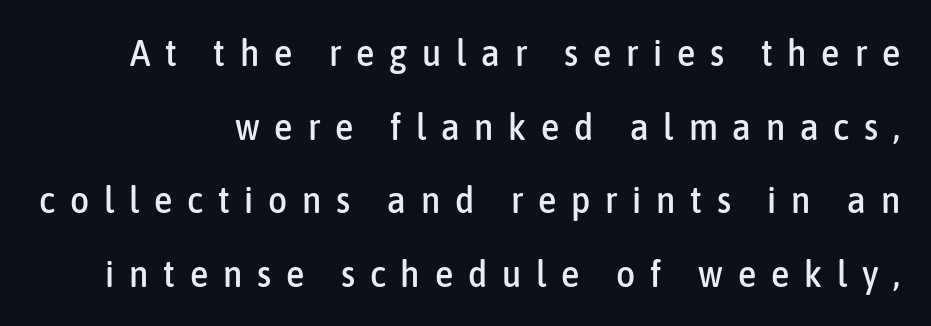
The image shows 37 px condensed sans-serif type, upright; set right-aligned, loose line spacing (1.99x), unusually wide letter spacing (+0.4 em), not underlined; low stroke contrast and a medium x-height.
